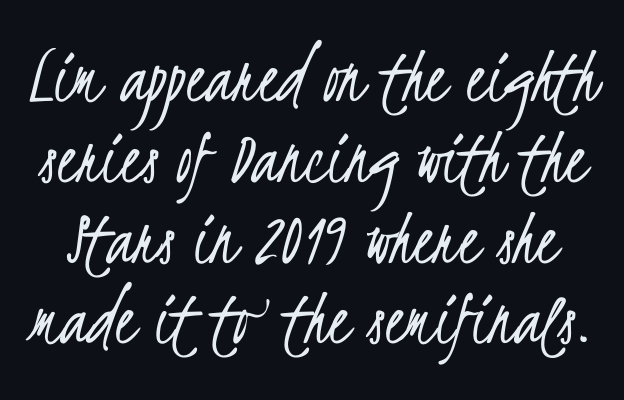
How are the letters spaced? Ordinarily, with no added tracking. The space beneath each line is pristine and unruled. Does the leading feel generous? Not at all — it's pinched. Weight: regular or lighter. A typesetter would label this face a sans. The letters advance in unequal steps, a hallmark of proportional type.
